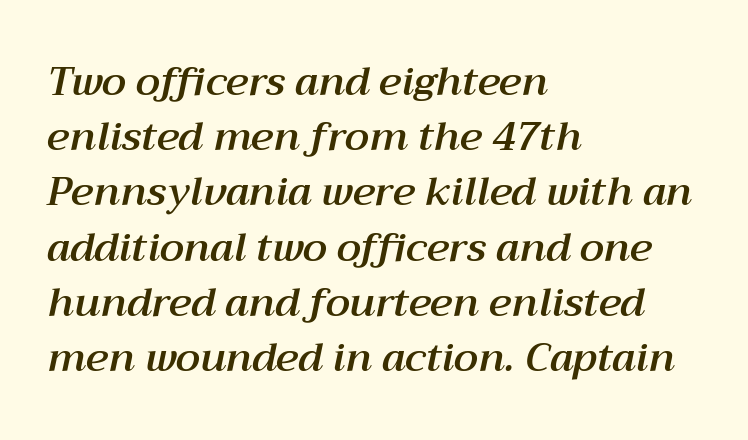
The image shows 40 px text type, italic (leaning right); set left-aligned, normal line spacing (1.38x), normal letter spacing, not underlined; medium stroke contrast and a medium x-height.
